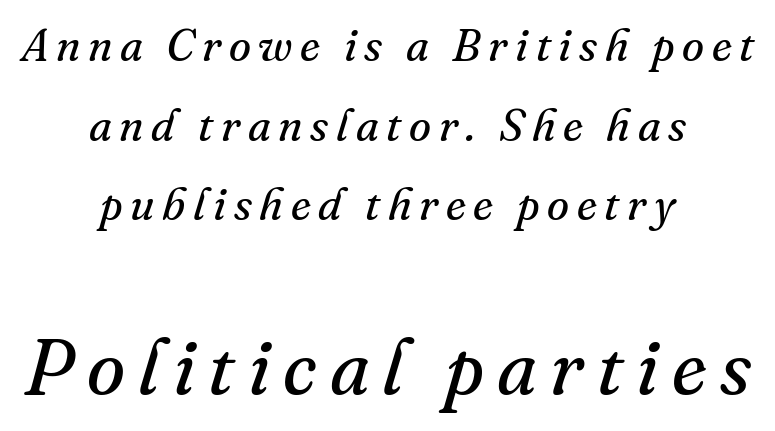
The block sitting lower on the canvas is the one with enlarged characters. Think standard paragraph weight, or any step lighter than that. Just letters on the line, the space beneath them empty. Slanted lettering throughout. Do the characters align in a grid? No, the font is proportional.
